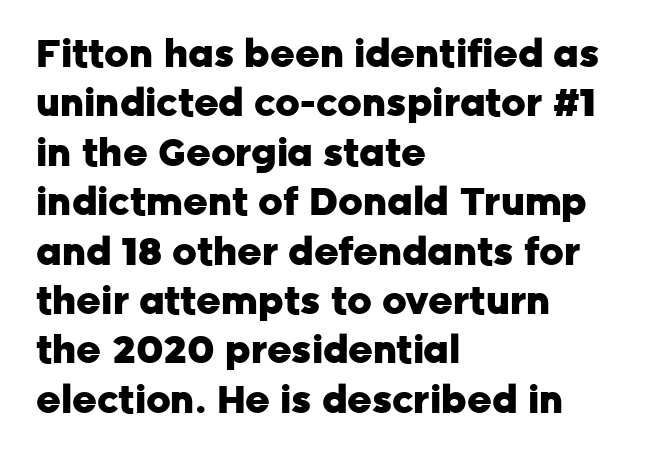
A typesetter would call this proportional, since set widths differ per character. Characters remain perfectly vertical along every line. In terms of weight, the rendering is a true, heavy bold. Decoration check: the copy has no underline. The text was rendered using a sans face with plain stroke endings. Vertically, the passage feels balanced, rows spaced as you'd expect.
